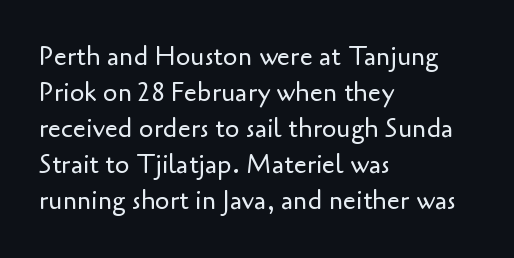
The image shows 26 px text type, upright; set left-aligned, normal line spacing (1.38x), normal letter spacing, not underlined.
